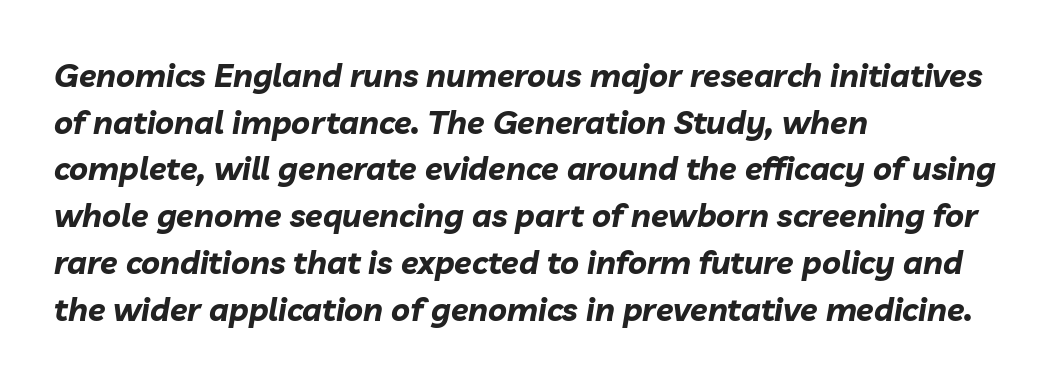
The image shows 32 px bold type, italic (leaning right); set left-aligned, normal line spacing (1.46x), normal letter spacing, not underlined; low stroke contrast and a medium x-height.
